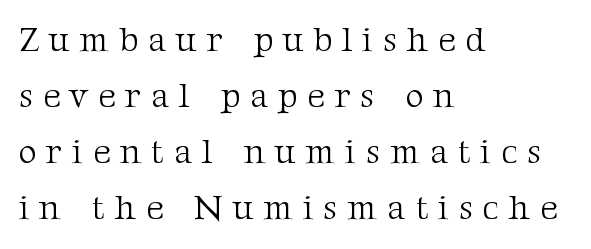
{"serif": "yes", "italic": "no", "bold": "no", "weight": "light", "width": "normal", "stroke_contrast": "medium", "x_height": "medium", "monospaced": "no", "underline": "no", "align": "left", "line_spacing": "normal", "line_spacing_ratio": 1.6, "letter_spacing": "wide", "letter_spacing_em": 0.28, "glyph_px": 35}
